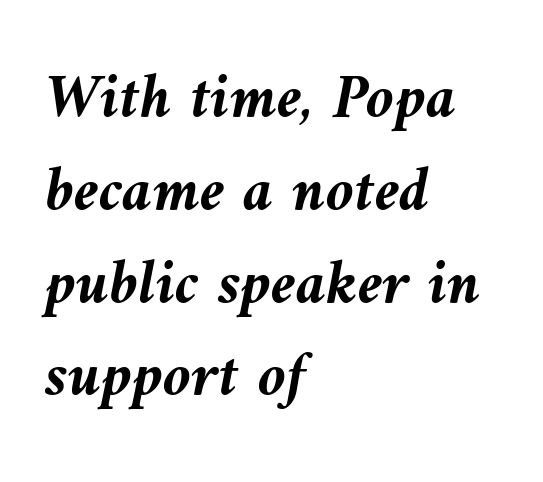
Plenty of ink on the page — the face is bold. In CSS terms this would be text-align: left. The string is rendered with underlining switched off. A normal amount of white space separates one row of letters from the next. Tall strokes in this sample are angled rather than plumb. There is no visible air inserted between adjacent glyphs.
